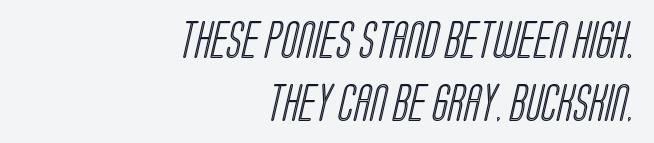
The image shows 37 px condensed type; set right-aligned, normal line spacing (1.7x), normal letter spacing, not underlined; a large x-height.
